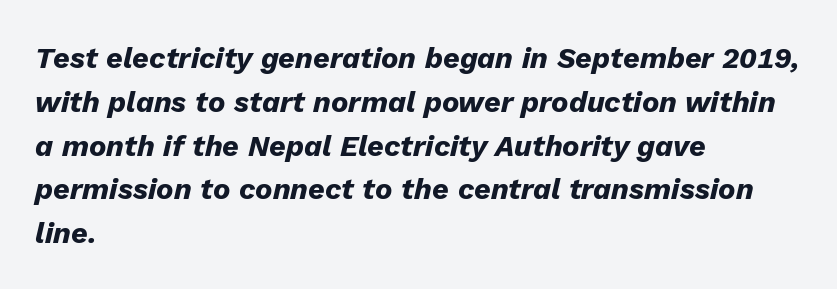
Q: Is the text bold? A: Yes.
Q: Is the text italic (slanted)? A: Yes, it leans right by about 13 degrees.
Q: Is the text underlined? A: No.
Q: How is the paragraph aligned? A: Left-aligned.
Q: Is the spacing between letters normal or unusually wide? A: Normal.
Q: Is the spacing between lines tight, normal or loose? A: Normal.
Q: Width (condensed, normal, or wide)? A: Normal.
Q: Stroke contrast? A: Low.
Q: x-height? A: Medium.
Q: Monospaced? A: No.
